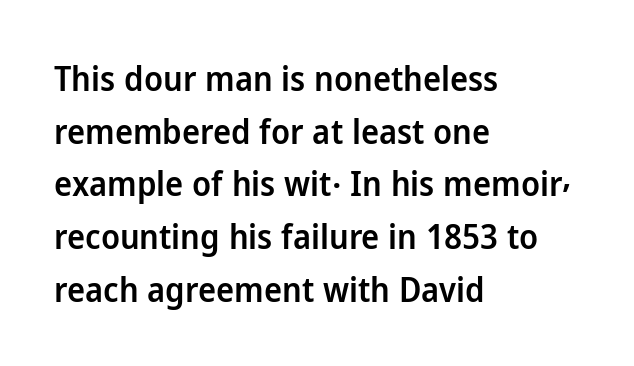
Varying glyph widths throughout — classic text-font behaviour. The glyphs in this specimen are sans serif. Designer's note — italics off, roman on. Typographic density is moderately raised because the face is semibold.
